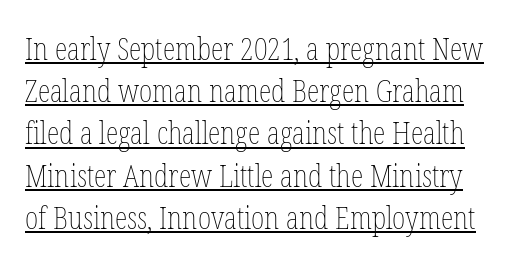
Letter spacing: default. Posture: straight, roman, zero tilt. A light-to-regular cut is what we see here. In designer terms, the underline attribute is active on this setting. One glance says typical: line gaps are just what's usual. These lines are rendered in a variable-pitch font.
